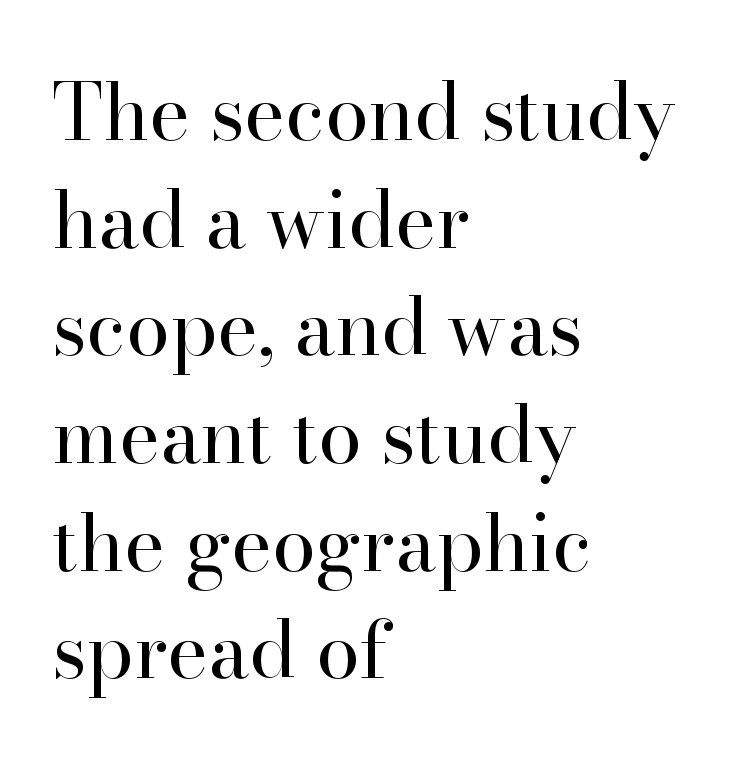
The image shows 78 px regular-weight serif type, upright; set left-aligned, normal line spacing (1.38x), normal letter spacing, not underlined; high stroke contrast and a small x-height.
